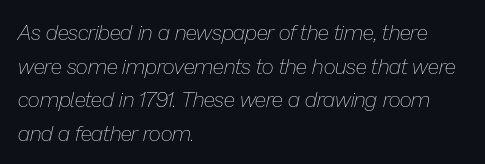
In CSS terms this would be text-align: left. The face used here is rendered with its standard letterfit. Is the type slanted? Yes — the strokes lean at a clear angle. Compared with typical paragraphs, the rows here are spaced about the same. The passage shown is not underscored anywhere. Weight class: somewhere from thin through regular.
